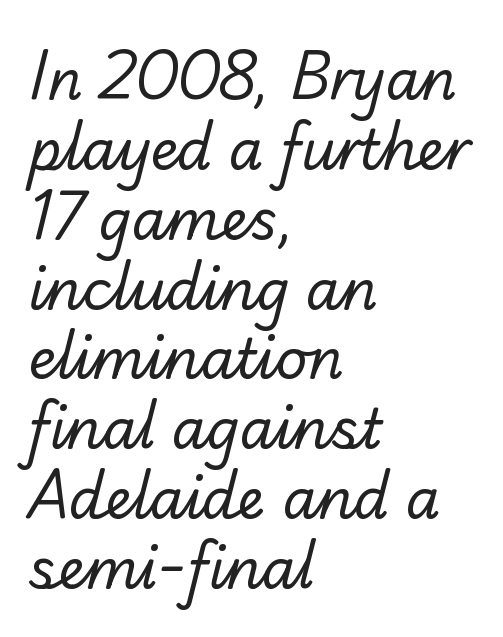
Q: Is the text bold? A: No.
Q: Is the typeface a serif or a sans-serif typeface? A: Sans-serif.
Q: Is the text underlined? A: No.
Q: How is the paragraph aligned? A: Left-aligned.
Q: Is the spacing between letters normal or unusually wide? A: Normal.
Q: Is the spacing between lines tight, normal or loose? A: Normal.
Q: Width (condensed, normal, or wide)? A: Normal.
Q: Stroke contrast? A: Low.
Q: x-height? A: Small.
Q: Monospaced? A: No.
